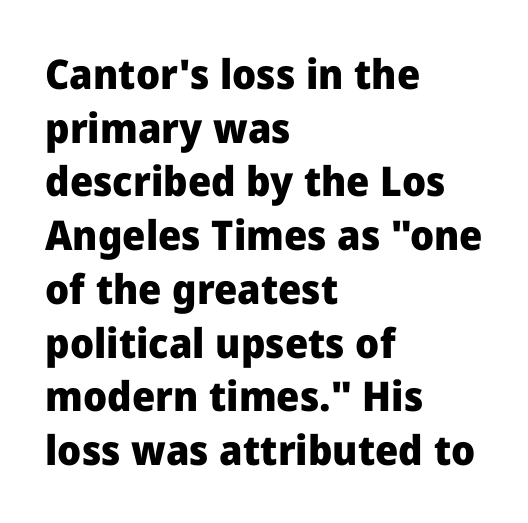
The image shows 41 px heavy sans-serif type, upright; set left-aligned, normal line spacing (1.31x), normal letter spacing, not underlined; low stroke contrast and a medium x-height.
